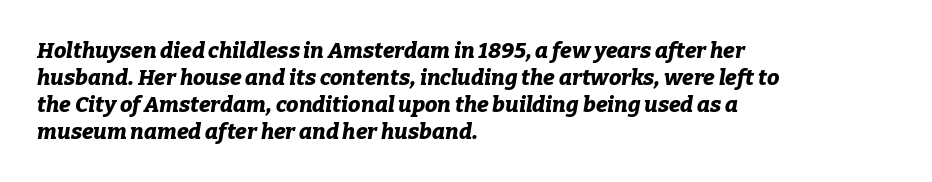
Q: Is the text bold? A: Yes.
Q: Is the text italic (slanted)? A: Yes, it leans right by about 9 degrees.
Q: Is the text underlined? A: No.
Q: How is the paragraph aligned? A: Left-aligned.
Q: Is the spacing between letters normal or unusually wide? A: Normal.
